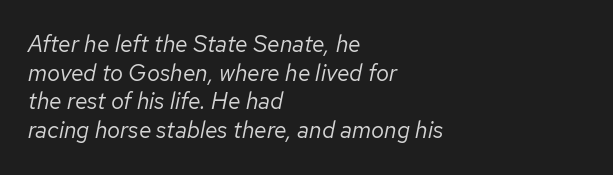
Heft: none added — not bold. Layout note: lines flush left. Students, note that the glyphs here touch the page at normal intervals. The rendering applies a slant to the glyphs. This rendering features lettering with no underline.
